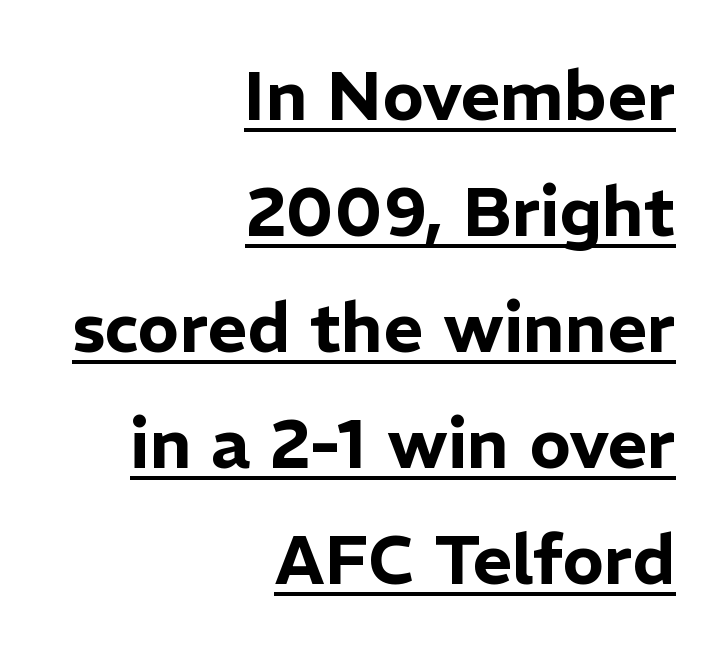
The image shows 69 px sans-serif type, upright; set right-aligned, normal line spacing (1.68x), normal letter spacing, underlined; low stroke contrast and a medium x-height.
